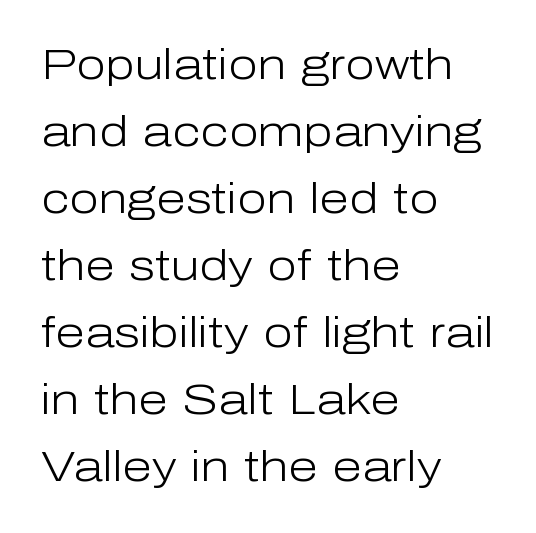
Q: Is the text bold? A: No.
Q: Is the text italic (slanted)? A: No, it is upright.
Q: Is the typeface a serif or a sans-serif typeface? A: Sans-serif.
Q: Is the text underlined? A: No.
Q: How is the paragraph aligned? A: Left-aligned.
Q: Is the spacing between letters normal or unusually wide? A: Normal.
Q: Is the spacing between lines tight, normal or loose? A: Normal.
Q: Width (condensed, normal, or wide)? A: Normal.
Q: Stroke contrast? A: Low.
Q: x-height? A: Medium.
Q: Monospaced? A: No.
